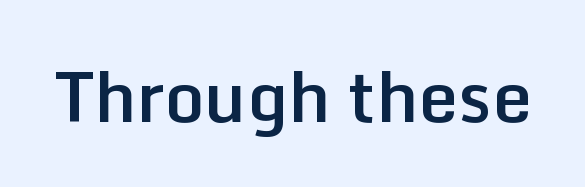
Q: Is the text bold? A: Semi-bold.
Q: Is the text italic (slanted)? A: No, it is upright.
Q: Is the typeface a serif or a sans-serif typeface? A: Sans-serif.
Q: Is the text underlined? A: No.
Q: Is the spacing between letters normal or unusually wide? A: Normal.
Q: Width (condensed, normal, or wide)? A: Normal.
Q: Stroke contrast? A: Low.
Q: x-height? A: Medium.
Q: Monospaced? A: No.
